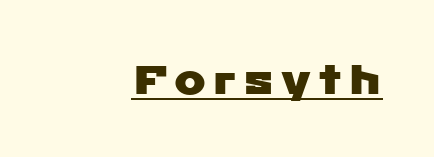
The letters carry no serifs — their stems end cleanly without finishing strokes. Varying glyph widths throughout — classic text-font behaviour. The face used here appears with an underline applied.
